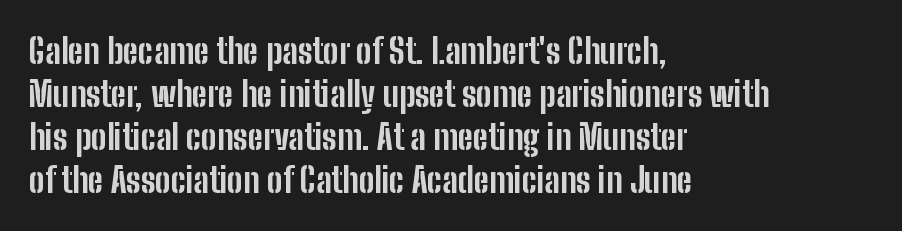
{"serif": "no", "italic": "no", "bold": "yes", "weight": "bold", "width": "condensed", "stroke_contrast": "low", "x_height": "medium", "monospaced": "no", "underline": "no", "align": "left", "line_spacing_ratio": 1.23, "letter_spacing": "normal", "letter_spacing_em": 0.0, "glyph_px": 35}
